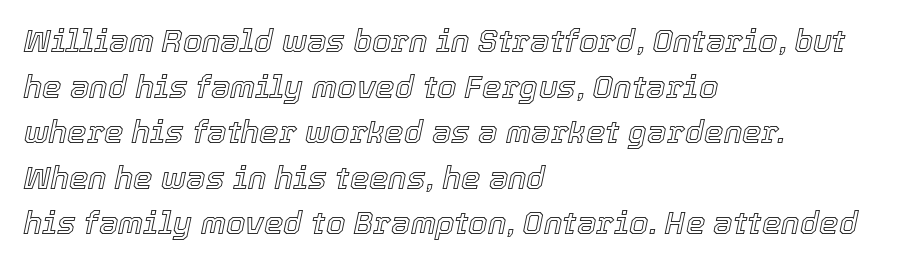
The image shows 31 px text type, italic (leaning right); set left-aligned, normal line spacing (1.47x), normal letter spacing, not underlined; a medium x-height.
